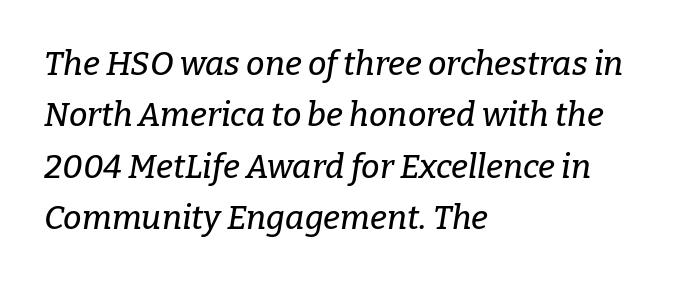
The image shows 33 px serif type, italic (leaning right); set left-aligned, normal line spacing (1.56x), normal letter spacing, not underlined; low stroke contrast and a medium x-height.
